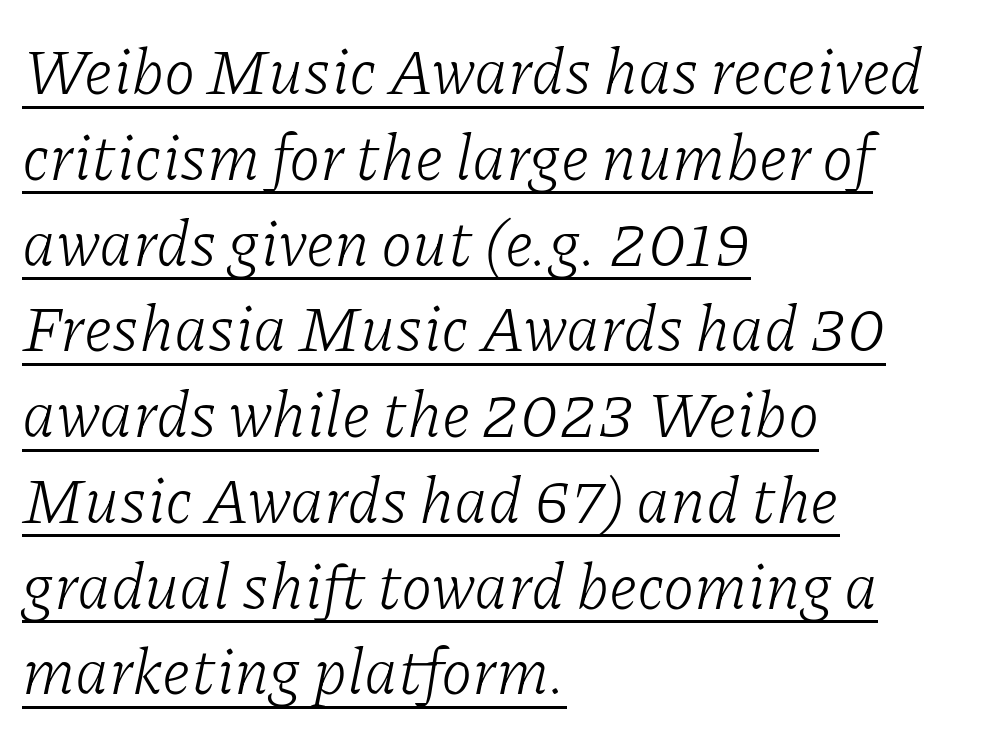
Q: Is the text bold? A: No.
Q: Is the text italic (slanted)? A: Yes, it leans right by about 11 degrees.
Q: Is the typeface a serif or a sans-serif typeface? A: Serif.
Q: Is the text underlined? A: Yes.
Q: How is the paragraph aligned? A: Left-aligned.
Q: Is the spacing between letters normal or unusually wide? A: Normal.
Q: Is the spacing between lines tight, normal or loose? A: Normal.
Q: Width (condensed, normal, or wide)? A: Normal.
Q: Stroke contrast? A: Low.
Q: x-height? A: Medium.
Q: Monospaced? A: No.
